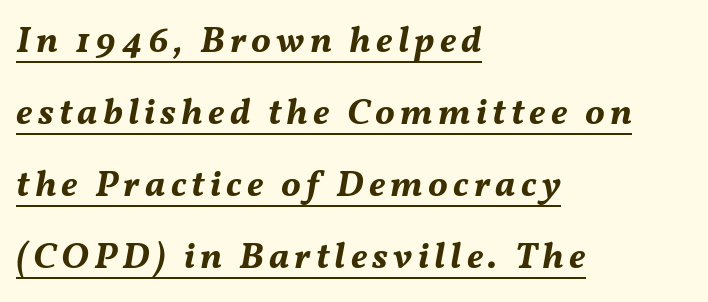
The image shows 37 px bold type, italic (leaning right); set left-aligned, loose line spacing (1.95x), underlined; medium stroke contrast and a medium x-height.
